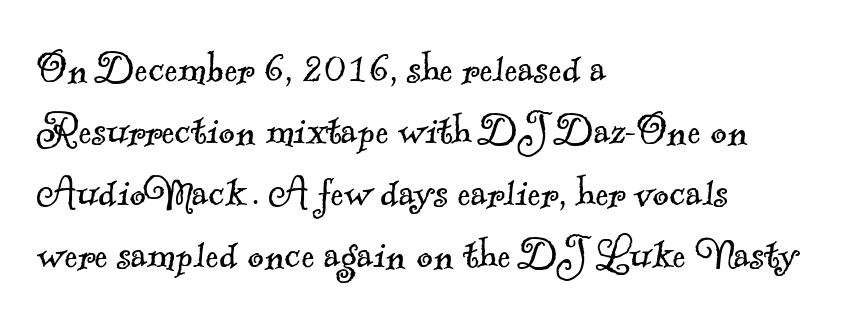
{"serif": "yes", "bold": "no", "weight": "light", "width": "normal", "x_height": "small", "monospaced": "no", "underline": "no", "align": "left", "line_spacing_ratio": 1.24, "letter_spacing": "normal", "letter_spacing_em": 0.0, "glyph_px": 50}
